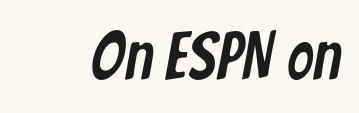
The image shows 67 px condensed sans-serif type; set normal letter spacing, not underlined; low stroke contrast and a medium x-height.
